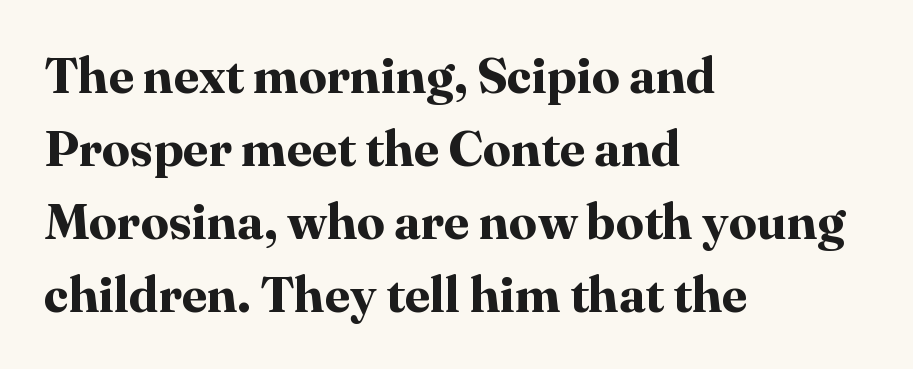
{"serif": "yes", "italic": "no", "bold": "yes", "weight": "bold", "width": "normal", "stroke_contrast": "high", "x_height": "medium", "monospaced": "no", "underline": "no", "align": "left", "line_spacing": "normal", "line_spacing_ratio": 1.46, "letter_spacing": "normal", "letter_spacing_em": 0.0, "glyph_px": 50}
